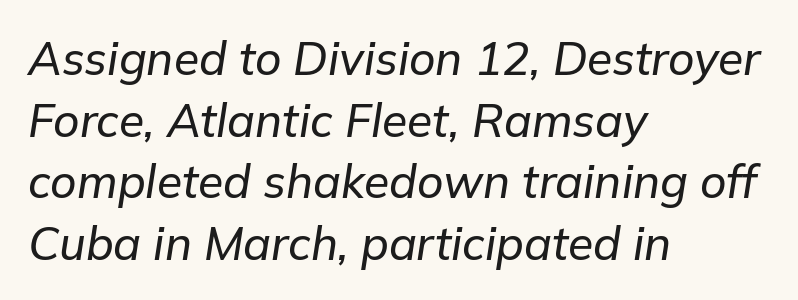
{"italic": "yes", "lean": "right", "slant_degrees": 9, "width": "normal", "stroke_contrast": "low", "x_height": "medium", "monospaced": "no", "underline": "no", "align": "left", "line_spacing": "normal", "line_spacing_ratio": 1.34, "letter_spacing": "normal", "letter_spacing_em": 0.0, "glyph_px": 46}
